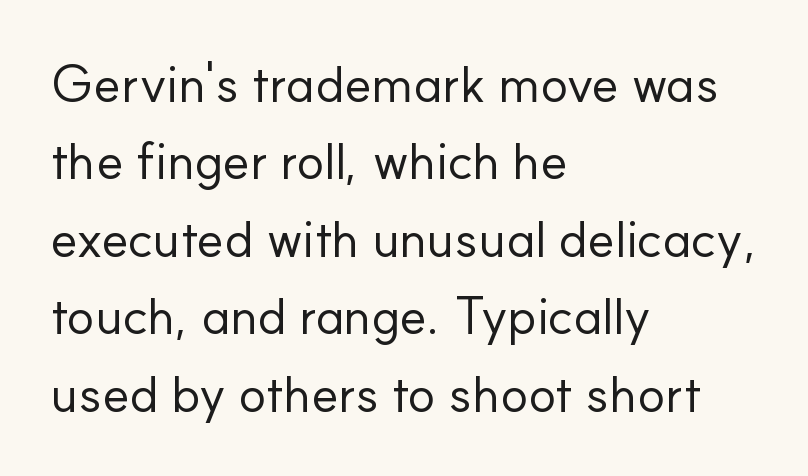
{"serif": "no", "italic": "no", "bold": "no", "weight": "regular", "width": "normal", "stroke_contrast": "low", "x_height": "small", "monospaced": "no", "underline": "no", "align": "left", "line_spacing": "normal", "line_spacing_ratio": 1.49, "letter_spacing": "normal", "letter_spacing_em": 0.0, "glyph_px": 52}
